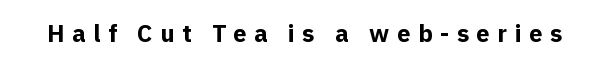
Q: Is the text bold? A: Yes.
Q: Is the text italic (slanted)? A: No, it is upright.
Q: Is the text underlined? A: No.
Q: Is the spacing between letters normal or unusually wide? A: Unusually wide.
